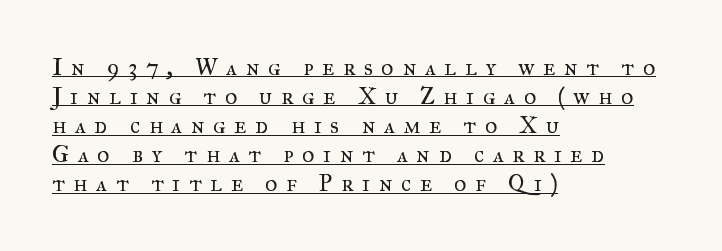
The weight would be labelled regular, book, light, or lighter still. In terms of letterspacing, this is a distinctly airy, spread setting. Every character sits straight up, as roman type does. Each line starts at the same left margin while the right side varies. The lettering is marked with a stroke running underneath it.
